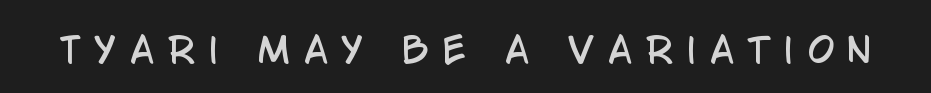
Every stem runs plumb, perpendicular to the baseline. No word sits above an underline. You can tell from the bare stems that sans-serif type was used. The letterforms stand isolated, each surrounded by extra space.
